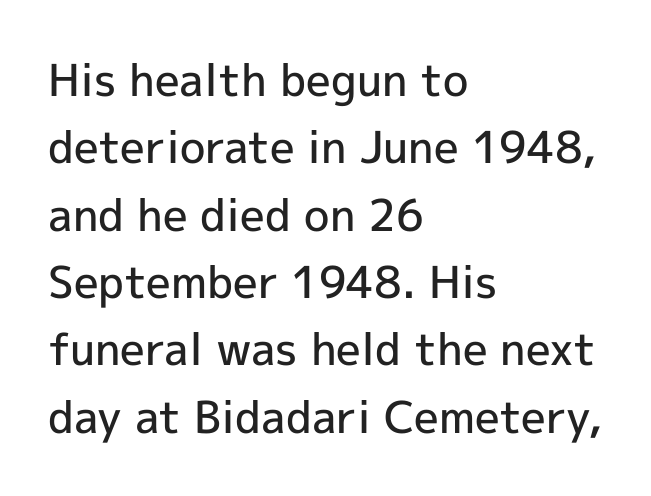
{"serif": "no", "italic": "no", "bold": "semi", "weight": "semibold", "width": "normal", "x_height": "medium", "monospaced": "no", "underline": "no", "align": "left", "line_spacing": "normal", "line_spacing_ratio": 1.53, "letter_spacing": "normal", "letter_spacing_em": 0.0, "glyph_px": 44}
